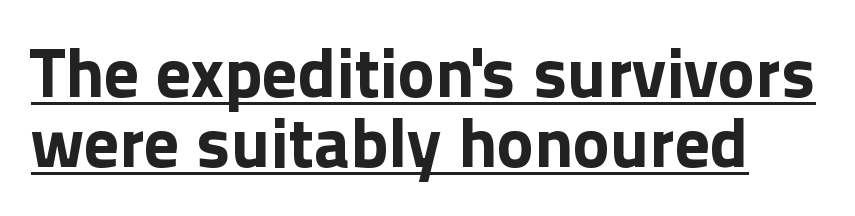
{"serif": "no", "italic": "no", "bold": "yes", "weight": "bold", "width": "normal", "x_height": "medium", "monospaced": "no", "underline": "yes", "line_spacing": "tight", "line_spacing_ratio": 1.0, "letter_spacing": "normal", "letter_spacing_em": 0.0, "glyph_px": 70}
